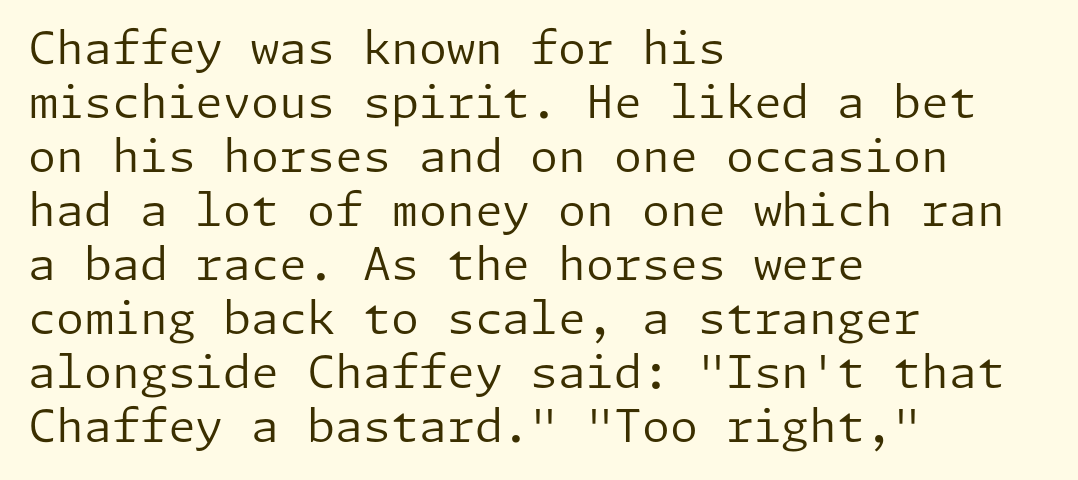
The image shows 45 px regular-weight sans-serif type, upright; set left-aligned, line spacing 1.2x, normal letter spacing, not underlined; low stroke contrast and a medium x-height.
